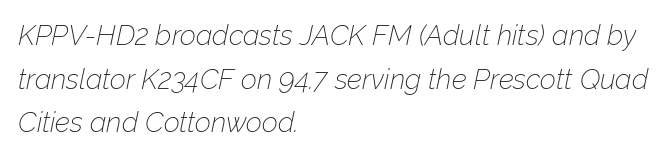
The gap between lines stays unmarked. The rag falls on the right side of this text block. The typesetting does not lean heavy: it is not bold. There is no visible air inserted between adjacent glyphs.
